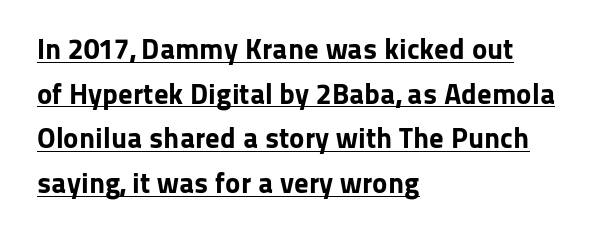
Q: Is the text bold? A: Yes.
Q: Is the text italic (slanted)? A: No, it is upright.
Q: Is the typeface a serif or a sans-serif typeface? A: Sans-serif.
Q: Is the text underlined? A: Yes.
Q: How is the paragraph aligned? A: Left-aligned.
Q: Is the spacing between letters normal or unusually wide? A: Normal.
Q: Is the spacing between lines tight, normal or loose? A: Normal.
Q: Width (condensed, normal, or wide)? A: Normal.
Q: Stroke contrast? A: Low.
Q: x-height? A: Medium.
Q: Monospaced? A: No.
